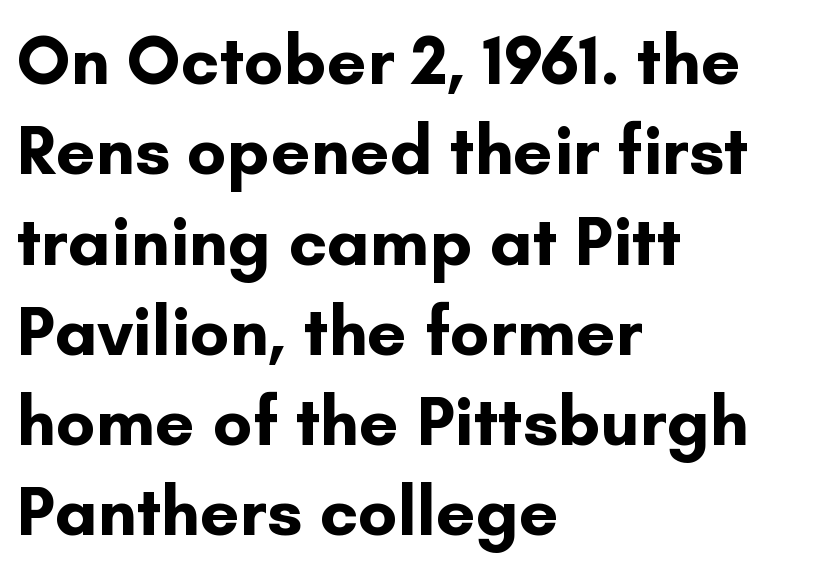
{"serif": "no", "italic": "no", "bold": "yes", "weight": "bold", "width": "normal", "stroke_contrast": "low", "x_height": "small", "monospaced": "no", "underline": "no", "align": "left", "line_spacing": "normal", "line_spacing_ratio": 1.29, "letter_spacing": "normal", "letter_spacing_em": 0.0, "glyph_px": 70}
